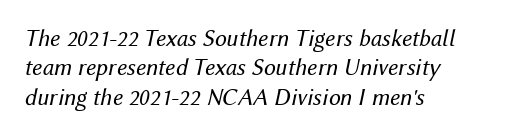
{"italic": "yes", "lean": "right", "slant_degrees": 12, "bold": "no", "underline": "no", "align": "left", "line_spacing_ratio": 1.22, "letter_spacing": "normal", "letter_spacing_em": 0.0, "glyph_px": 24}
